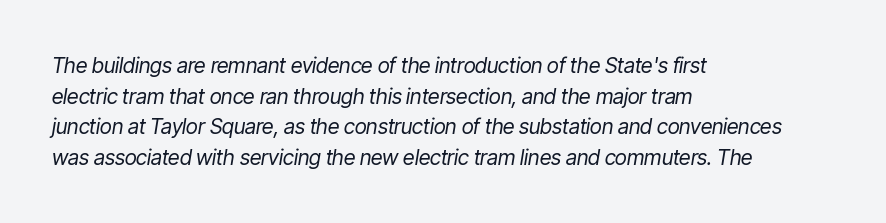
The image shows 21 px text type, italic (leaning right); set left-aligned, normal line spacing (1.46x), normal letter spacing, not underlined.
